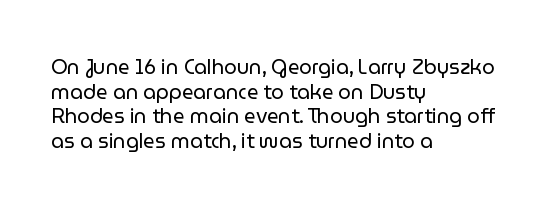
{"italic": "no", "bold": "no", "underline": "no", "align": "left", "line_spacing_ratio": 1.23, "letter_spacing": "normal", "letter_spacing_em": 0.0, "glyph_px": 20}
